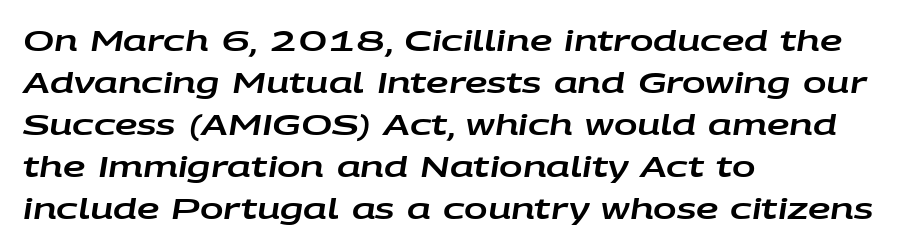
This rendering features lettering with no underline. The rendering uses natural spacing where letterforms have individual widths. The passage shown leans; its letterforms are oblique. Nothing unusual about the tracking: characters are spaced as the font intends.
